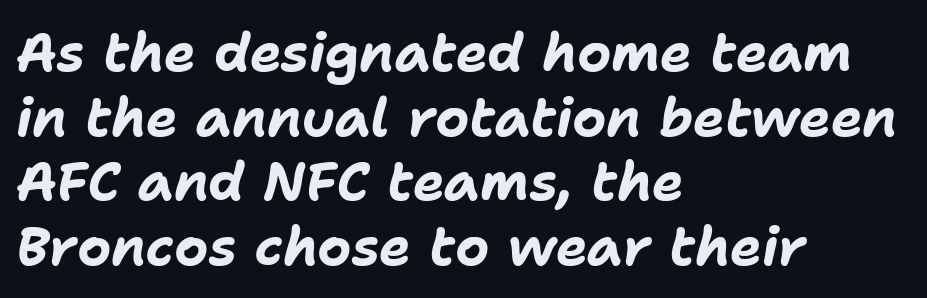
How are the letters spaced? Ordinarily, with no added tracking. Honestly, there is no underline to notice here at all. Casual observation: everything's shoved over to the left. Typesetter's note: full bold, strokes at maximum text heaviness. The passage shown is typed in a proportional face where columns would drift. A typesetter would mark this as italic.
